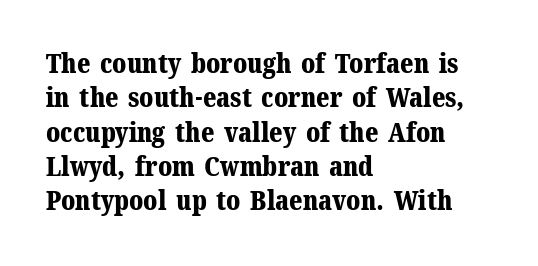
{"italic": "no", "bold": "yes", "underline": "no", "align": "left", "line_spacing": "normal", "line_spacing_ratio": 1.27, "letter_spacing": "normal", "letter_spacing_em": 0.0, "glyph_px": 27}
